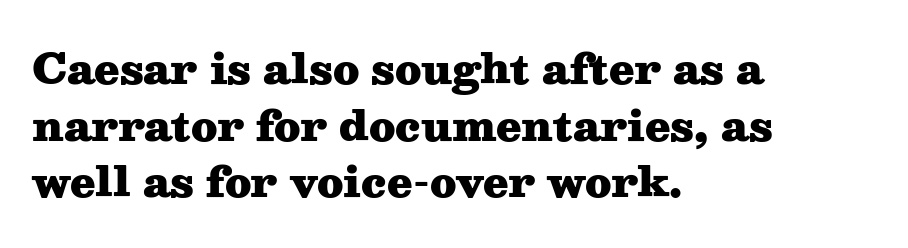
{"serif": "yes", "italic": "no", "bold": "yes", "weight": "heavy", "width": "wide", "stroke_contrast": "medium", "x_height": "medium", "monospaced": "no", "underline": "no", "align": "left", "line_spacing": "normal", "line_spacing_ratio": 1.38, "letter_spacing": "normal", "letter_spacing_em": 0.0, "glyph_px": 41}
